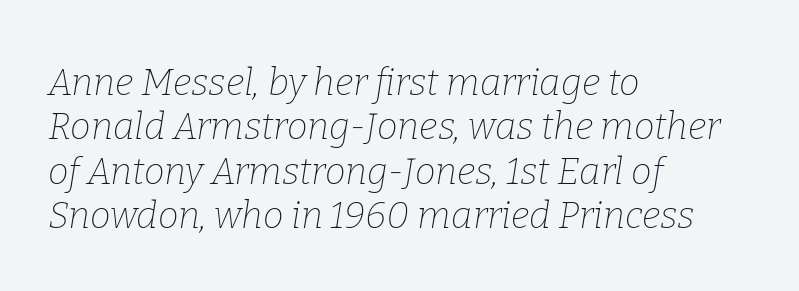
{"serif": "yes", "italic": "yes", "lean": "right", "slant_degrees": 9, "bold": "no", "weight": "thin", "width": "normal", "stroke_contrast": "low", "x_height": "medium", "monospaced": "no", "underline": "no", "align": "left", "line_spacing_ratio": 1.2, "letter_spacing": "normal", "letter_spacing_em": 0.0, "glyph_px": 37}
